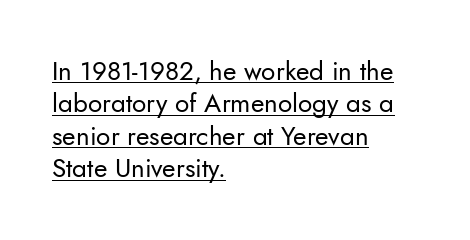
The image shows 26 px text type, upright; set left-aligned, normal line spacing (1.25x), normal letter spacing, underlined.
